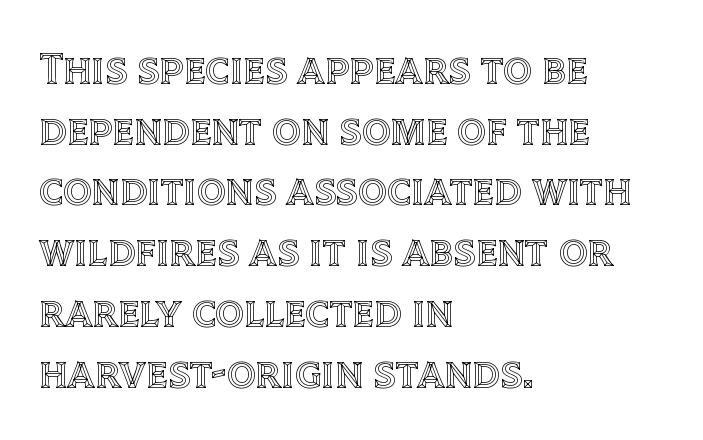
{"italic": "no", "width": "normal", "x_height": "large", "monospaced": "no", "underline": "no", "align": "left", "line_spacing": "normal", "line_spacing_ratio": 1.35, "letter_spacing": "normal", "letter_spacing_em": 0.0, "glyph_px": 45}
